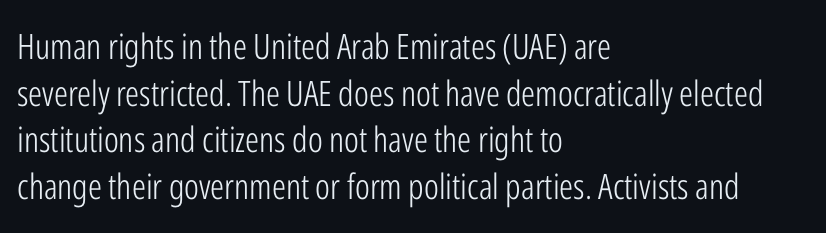
{"serif": "no", "italic": "no", "bold": "no", "weight": "light", "width": "condensed", "stroke_contrast": "low", "x_height": "medium", "monospaced": "no", "underline": "no", "align": "left", "line_spacing": "normal", "line_spacing_ratio": 1.33, "letter_spacing": "normal", "letter_spacing_em": 0.0, "glyph_px": 35}
